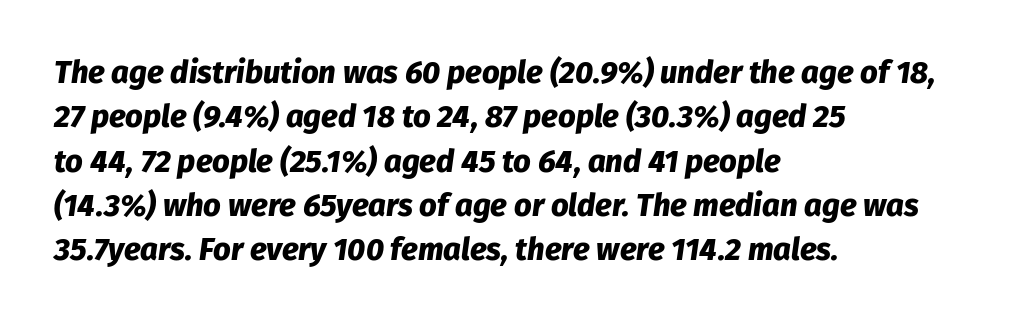
The image shows 31 px heavy type, italic (leaning right); set left-aligned, normal line spacing (1.43x), normal letter spacing, not underlined; low stroke contrast and a medium x-height.
